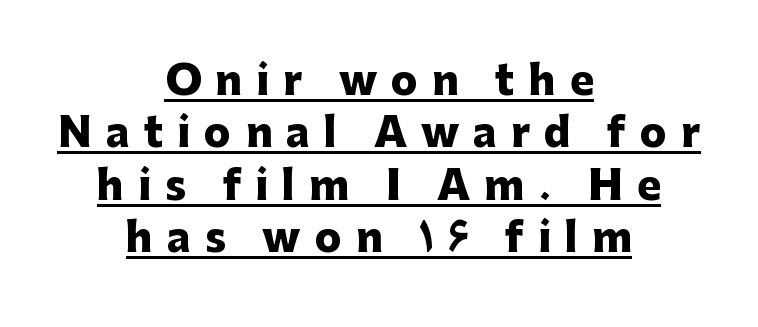
The image shows 40 px heavy sans-serif type, upright; set centered, normal line spacing (1.31x), unusually wide letter spacing (+0.35 em), underlined; low stroke contrast and a medium x-height.
